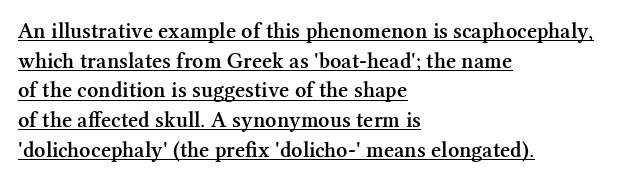
A rule runs beneath these lines of type. The setting favours the left margin, as ordinary paragraphs usually do. Its strokes are somewhat broadened, the hallmark of semibold type. Caption: standard tracking, unaltered. The lettering stays uniformly vertical, giving the passage a roman look. Vertically, the passage feels balanced, rows spaced as you'd expect.
